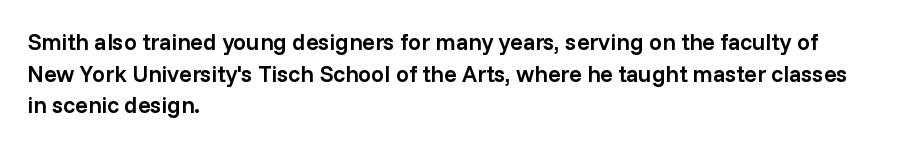
How would I describe the line gaps? Plain and ordinary. A fair bit of extra ink — the face is semibold, not bold. Check the space under the baseline: it is left empty. Style check: upright.
